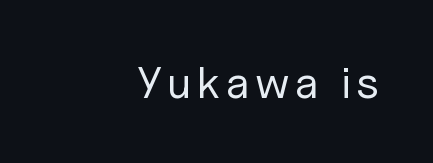
Designer's note — italics off, roman on. Caption: face not bold, strokes unweighted. A student would call this right alignment; a typographer would say flush right, rag left. Each letter keeps its own natural width here, so spacing adapts to shape. What kind of face is this? One without serifs — a sans.
